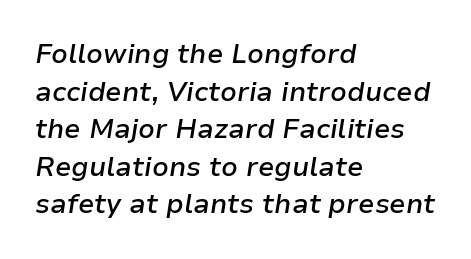
The image shows 27 px text type, italic (leaning right); set left-aligned, normal line spacing (1.39x), normal letter spacing, not underlined.
